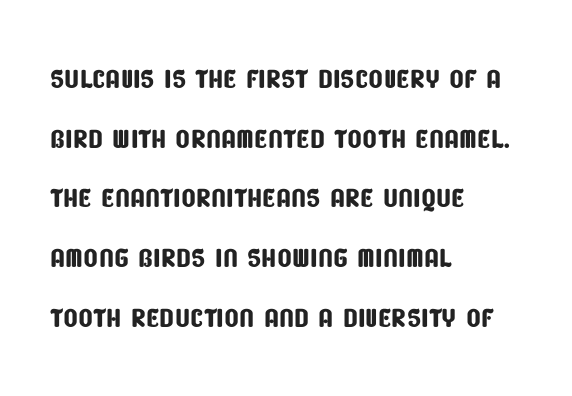
Q: Is the typeface a serif or a sans-serif typeface? A: Sans-serif.
Q: Is the text underlined? A: No.
Q: How is the paragraph aligned? A: Left-aligned.
Q: Is the spacing between letters normal or unusually wide? A: Normal.
Q: Is the spacing between lines tight, normal or loose? A: Normal.
Q: Width (condensed, normal, or wide)? A: Condensed.
Q: Stroke contrast? A: Low.
Q: x-height? A: Large.
Q: Monospaced? A: No.
